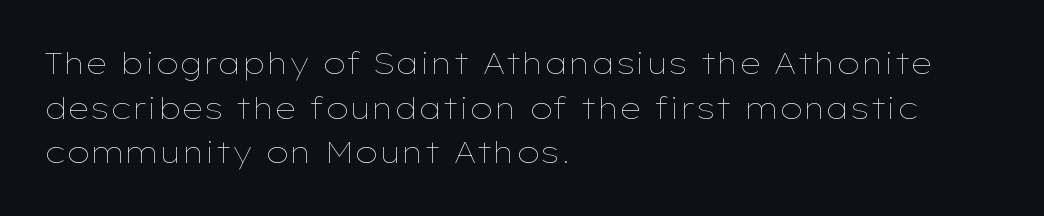
Q: Is the text bold? A: No.
Q: Is the text italic (slanted)? A: No, it is upright.
Q: Is the text underlined? A: No.
Q: How is the paragraph aligned? A: Left-aligned.
Q: Is the spacing between letters normal or unusually wide? A: Normal.
Q: Is the spacing between lines tight, normal or loose? A: Normal.
Q: Width (condensed, normal, or wide)? A: Wide.
Q: Stroke contrast? A: Low.
Q: x-height? A: Medium.
Q: Monospaced? A: No.
